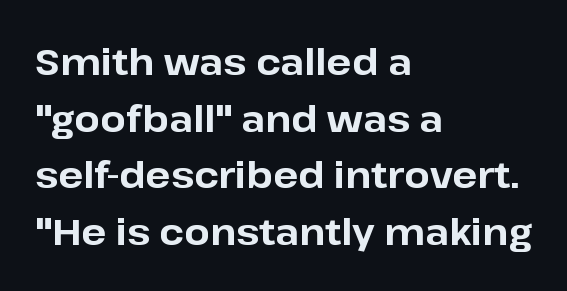
The image shows 37 px bold sans-serif type, upright; set left-aligned, normal line spacing (1.53x), normal letter spacing, not underlined; low stroke contrast and a medium x-height.
